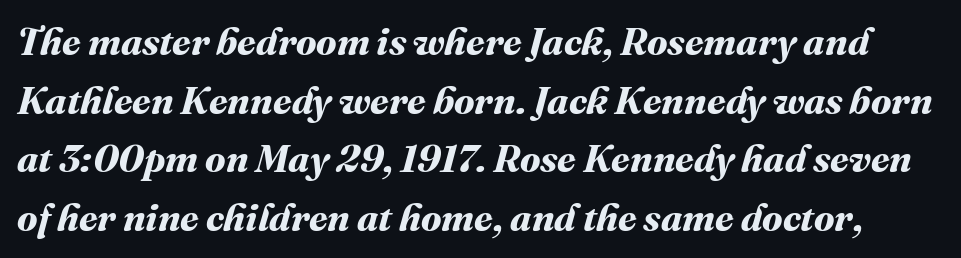
Q: Is the text bold? A: Yes.
Q: Is the text underlined? A: No.
Q: Is the spacing between letters normal or unusually wide? A: Normal.
Q: Is the spacing between lines tight, normal or loose? A: Normal.
Q: Width (condensed, normal, or wide)? A: Normal.
Q: Stroke contrast? A: Medium.
Q: x-height? A: Medium.
Q: Monospaced? A: No.
